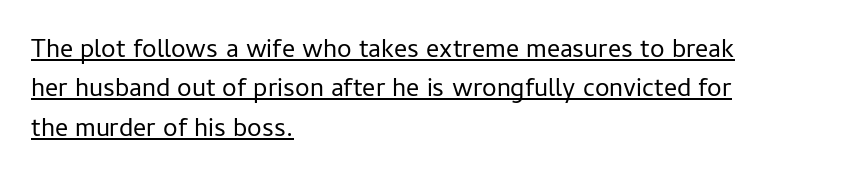
The image shows 26 px text type, upright; set left-aligned, normal line spacing (1.51x), normal letter spacing, underlined.
